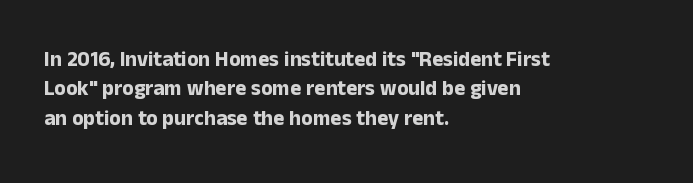
Posture: upright roman. Underlining? Definitely not there. Each line starts at the same left margin while the right side varies. Stroke thickness is high; the sample reads as a true bold. The block of text has a typical density, with ordinary space between rows.
